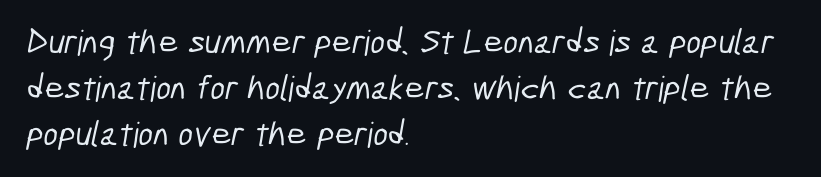
Type style note: lacks serifs. Spacing verdict: proportional, widths tailored to each character. Reading down the column, the eye jumps a familiar distance to each next line. Rule under the text: the space is simply empty.
